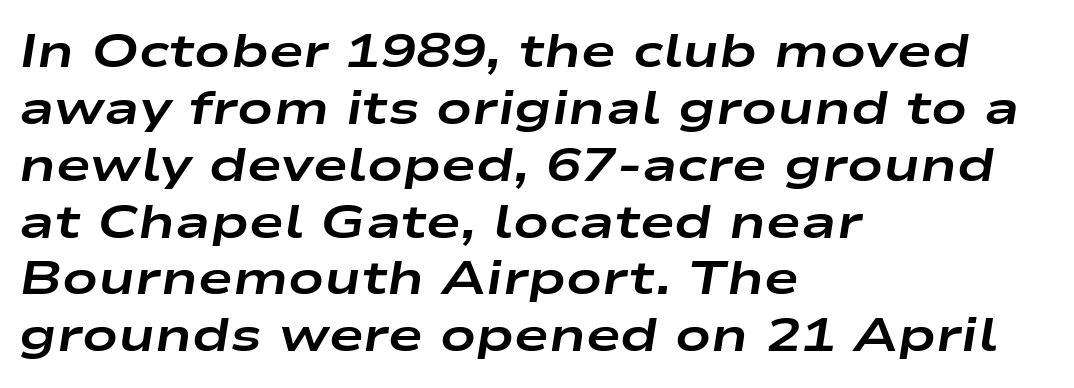
The image shows 47 px bold, wide type, italic (leaning right); set left-aligned, line spacing 1.21x, normal letter spacing, not underlined; low stroke contrast and a medium x-height.
